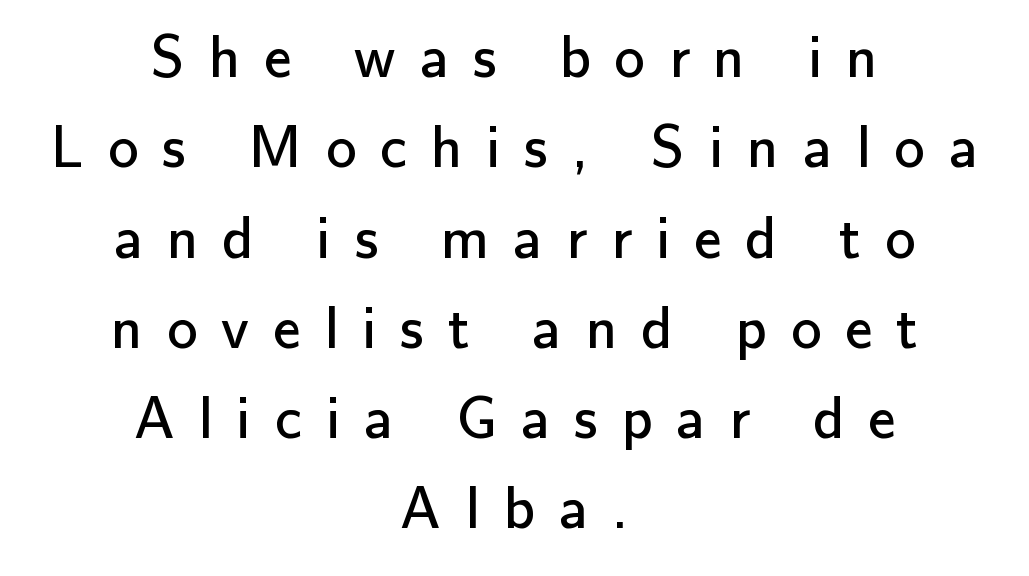
Notice how the stems are strictly vertical — no italics here. Underline: absent. Whoever set this chose a conventional vertical rhythm. Each word looks stretched out because of the extra space between its letters.
